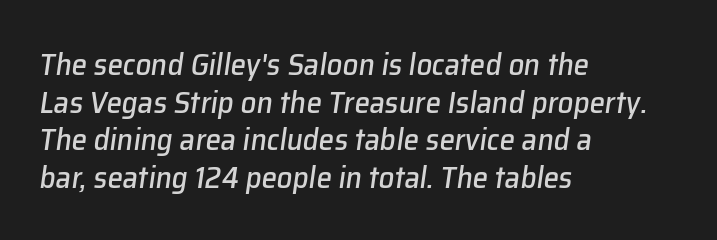
The image shows 31 px text type, italic (leaning right); set left-aligned, line spacing 1.21x, normal letter spacing, not underlined; low stroke contrast and a medium x-height.
